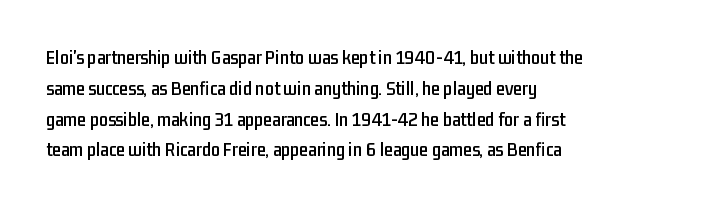
The image shows 20 px text type, upright; set left-aligned, normal line spacing (1.54x), normal letter spacing, not underlined.
